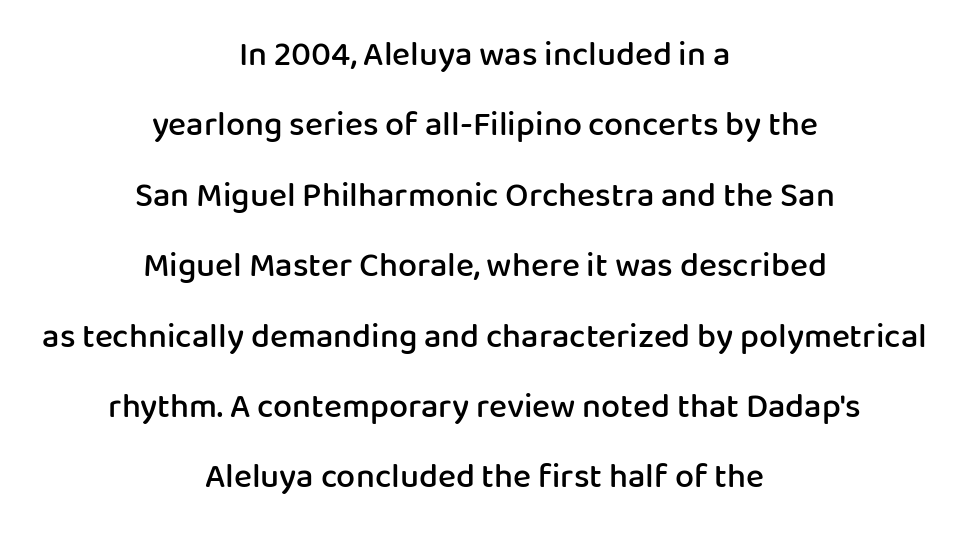
The image shows 34 px semibold sans-serif type, upright; set centered, loose line spacing (2.07x), normal letter spacing, not underlined; low stroke contrast and a medium x-height.
